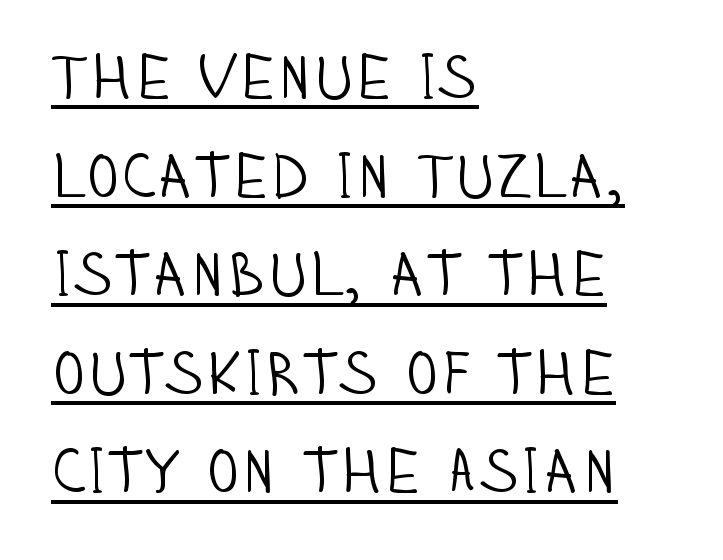
The lettering is marked with a stroke running underneath it. The paragraph has a hard left edge and a soft right edge. Counters stay open thanks to moderate or lighter strokes. Students, note that the glyphs here touch the page at normal intervals. Observe the absence of serifs on each vertical stroke in this sample. Here the designer chose a conventional face with non-uniform glyph widths.
